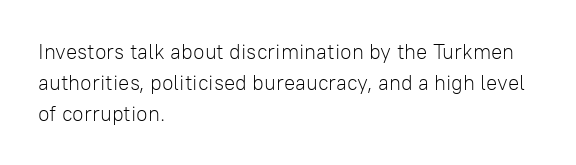
{"italic": "no", "bold": "no", "underline": "no", "align": "left", "line_spacing": "normal", "line_spacing_ratio": 1.47, "letter_spacing": "normal", "letter_spacing_em": 0.0, "glyph_px": 21}
